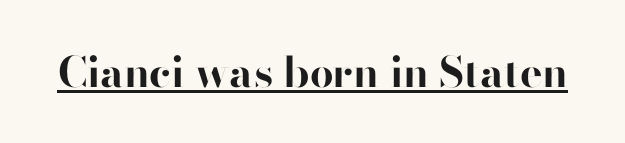
The image shows 42 px bold sans-serif type, upright; set normal letter spacing, underlined; high stroke contrast and a small x-height.
